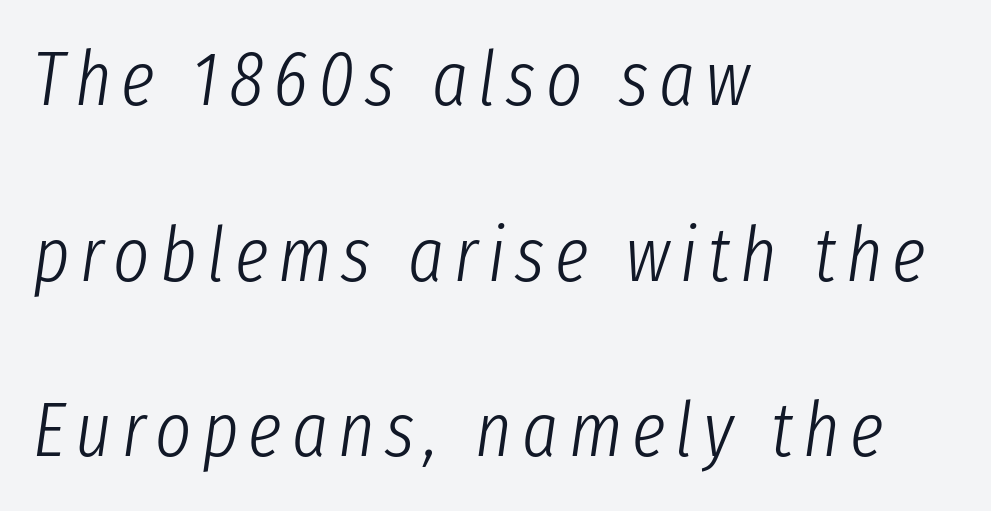
{"italic": "yes", "lean": "right", "slant_degrees": 8, "bold": "no", "weight": "light", "width": "condensed", "stroke_contrast": "low", "x_height": "medium", "monospaced": "no", "underline": "no", "align": "left", "line_spacing": "loose", "line_spacing_ratio": 2.28, "glyph_px": 77}
